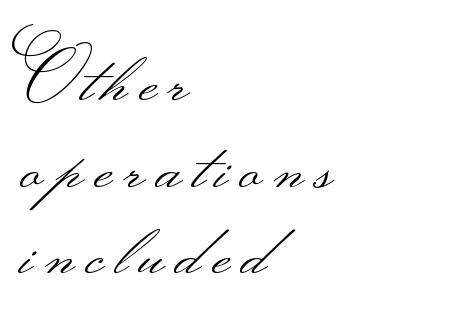
Q: Is the text bold? A: No.
Q: Is the text italic (slanted)? A: Yes.
Q: Is the typeface a serif or a sans-serif typeface? A: Sans-serif.
Q: Is the text underlined? A: No.
Q: How is the paragraph aligned? A: Left-aligned.
Q: Width (condensed, normal, or wide)? A: Wide.
Q: Stroke contrast? A: Medium.
Q: Monospaced? A: No.
